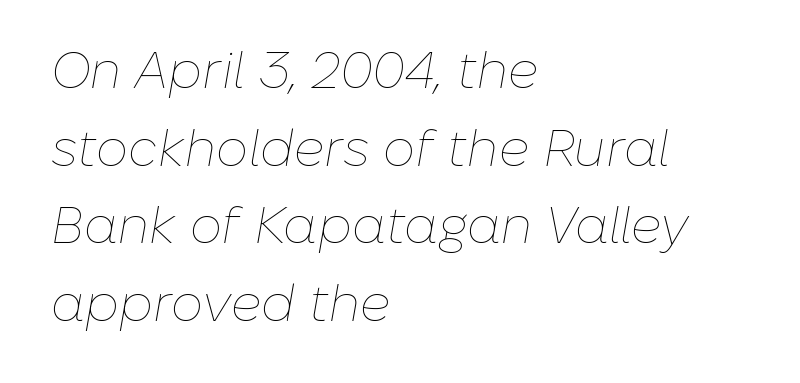
Proportional: the letters do not fall into vertical columns. Stroke mass is kept to a normal reading level or below. Nobody drew a line under any word here. The setting favours the left margin, as ordinary paragraphs usually do. The glyphs look as if they've been sheared to an angle.
